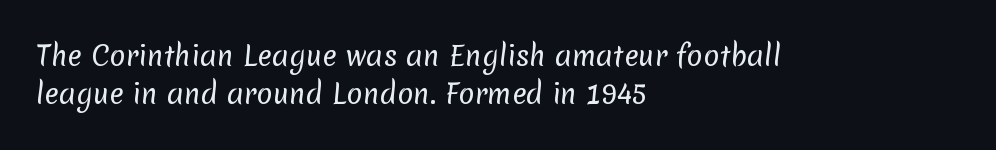
Q: Is the text bold? A: No.
Q: Is the text underlined? A: No.
Q: How is the paragraph aligned? A: Left-aligned.
Q: Is the spacing between letters normal or unusually wide? A: Normal.
Q: Is the spacing between lines tight, normal or loose? A: Normal.
